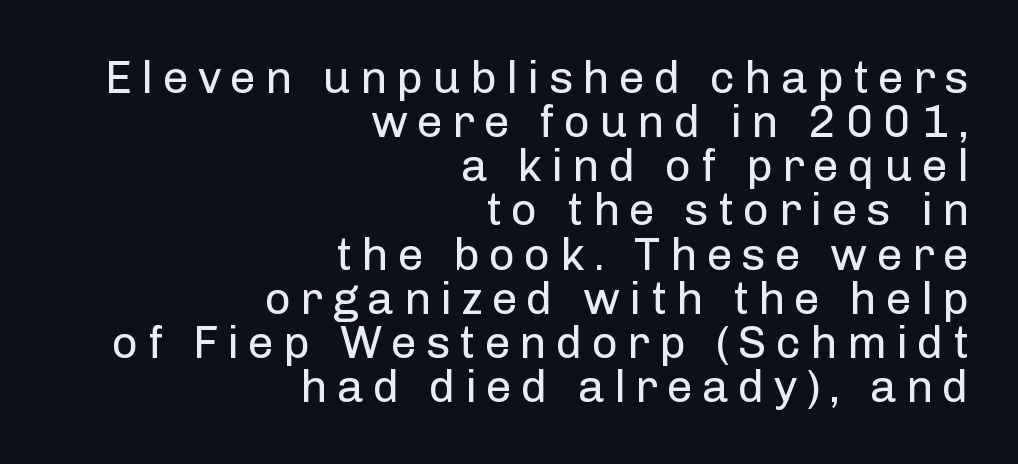
{"serif": "no", "italic": "no", "bold": "no", "weight": "regular", "width": "normal", "stroke_contrast": "low", "x_height": "medium", "monospaced": "no", "underline": "no", "align": "right", "line_spacing": "tight", "line_spacing_ratio": 0.96, "letter_spacing": "wide", "letter_spacing_em": 0.2, "glyph_px": 46}
